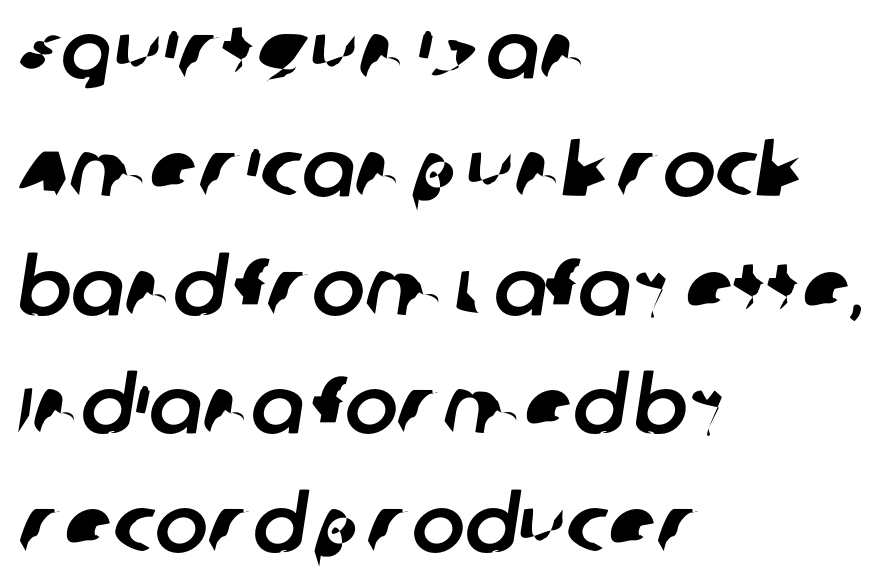
The image shows 79 px sans-serif type; set left-aligned, normal line spacing (1.5x), normal letter spacing, not underlined; low stroke contrast and a large x-height.
